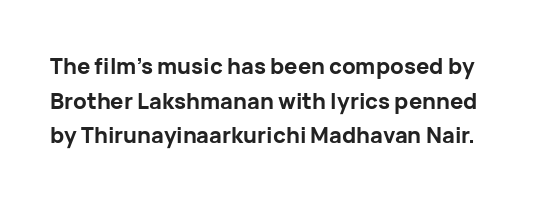
Q: Is the text bold? A: Yes.
Q: Is the text italic (slanted)? A: No, it is upright.
Q: Is the text underlined? A: No.
Q: Is the spacing between letters normal or unusually wide? A: Normal.
Q: Is the spacing between lines tight, normal or loose? A: Normal.
